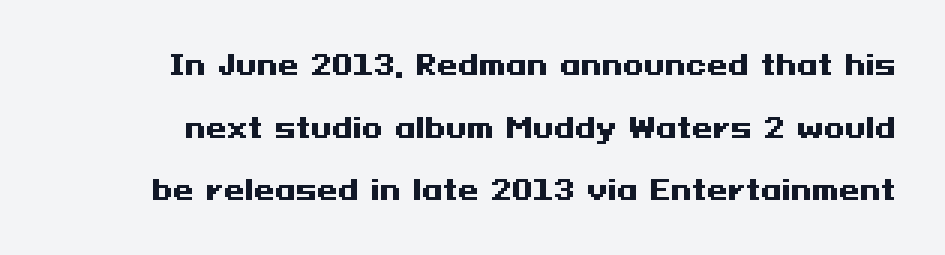
{"italic": "no", "bold": "yes", "underline": "no", "line_spacing": "loose", "line_spacing_ratio": 2.32, "letter_spacing": "normal", "letter_spacing_em": 0.0, "glyph_px": 27}
